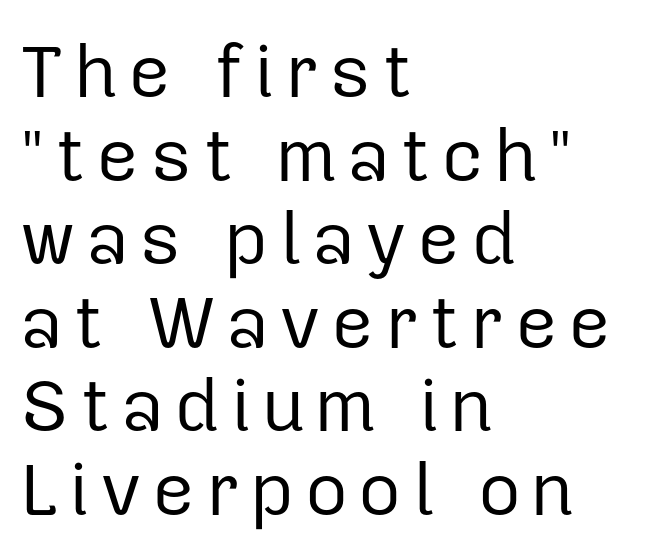
{"serif": "no", "italic": "no", "bold": "no", "weight": "regular", "width": "normal", "stroke_contrast": "low", "x_height": "medium", "monospaced": "no", "underline": "no", "align": "left", "line_spacing": "tight", "line_spacing_ratio": 1.13, "glyph_px": 74}
